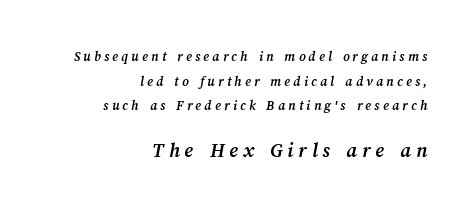
Line ends are locked; line starts wander. Between these two stacked blocks, the lower one wins on size. Just letters on the line, the space beneath them empty. Does the weight exceed regular? Yes, all the way to bold. Does extra space separate the letters? Yes, quite a lot of it.
